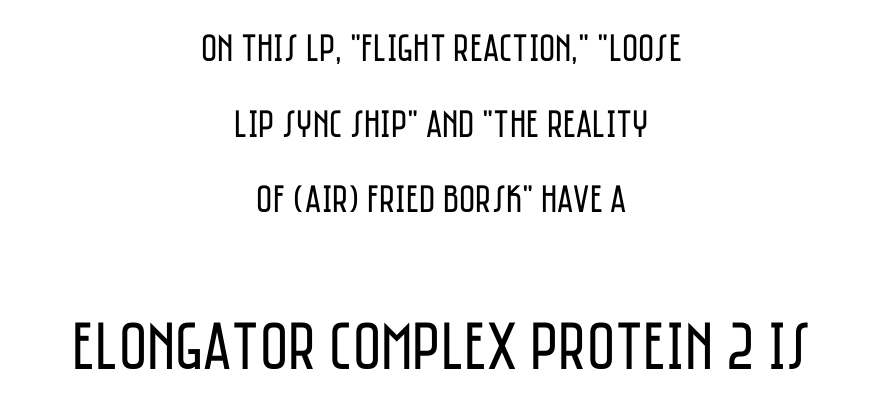
{"serif": "no", "italic": "no", "bold": "no", "weight": "regular", "width": "condensed", "stroke_contrast": "low", "x_height": "large", "monospaced": "no", "underline": "no", "align": "center", "line_spacing": "loose", "line_spacing_ratio": 1.94, "letter_spacing": "normal", "letter_spacing_em": 0.0, "larger_block": "second", "size_ratio": 1.74, "glyph_px": 68}
